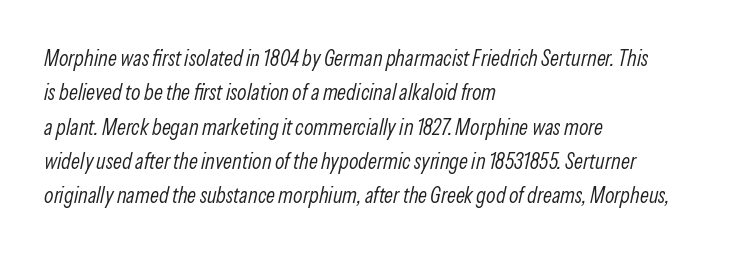
The strokes carry an ordinary text weight at most. The compositor pushed each line to the left boundary. Each new line begins a customary step beneath the previous one. Quick note: italic. The line texture is even and compact thanks to regular tracking. The specimen omits any rule beneath the text block's lines.
